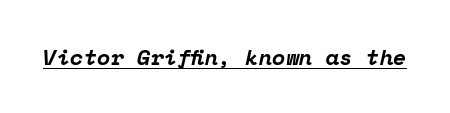
Q: Is the text bold? A: Yes.
Q: Is the text italic (slanted)? A: Yes, it leans right by about 12 degrees.
Q: Is the text underlined? A: Yes.
Q: Is the spacing between letters normal or unusually wide? A: Normal.
